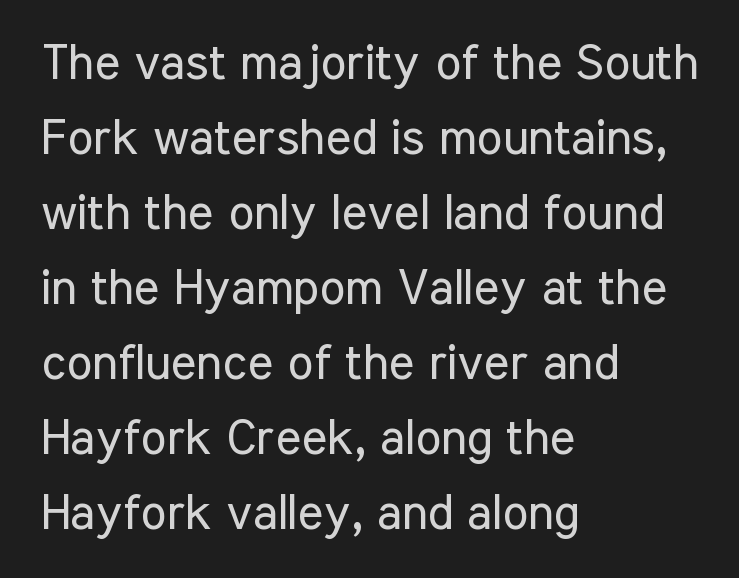
Q: Is the text bold? A: No.
Q: Is the text italic (slanted)? A: No, it is upright.
Q: Is the typeface a serif or a sans-serif typeface? A: Sans-serif.
Q: Is the text underlined? A: No.
Q: How is the paragraph aligned? A: Left-aligned.
Q: Is the spacing between letters normal or unusually wide? A: Normal.
Q: Is the spacing between lines tight, normal or loose? A: Normal.
Q: Width (condensed, normal, or wide)? A: Condensed.
Q: Stroke contrast? A: Low.
Q: x-height? A: Medium.
Q: Monospaced? A: No.
